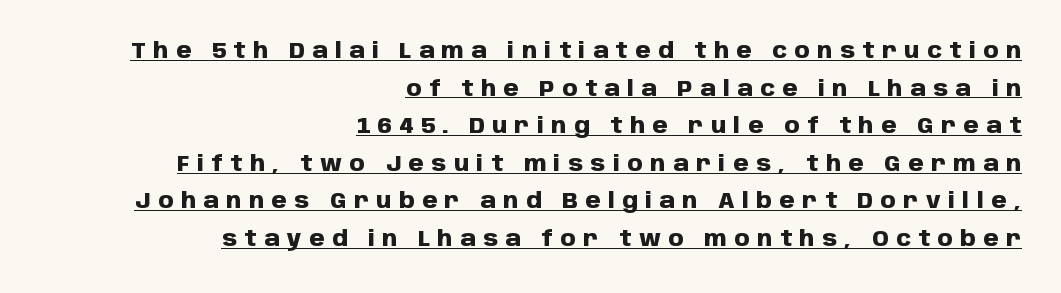
{"italic": "no", "bold": "yes", "underline": "yes", "align": "right", "line_spacing_ratio": 1.71, "letter_spacing": "wide", "letter_spacing_em": 0.34, "glyph_px": 22}
